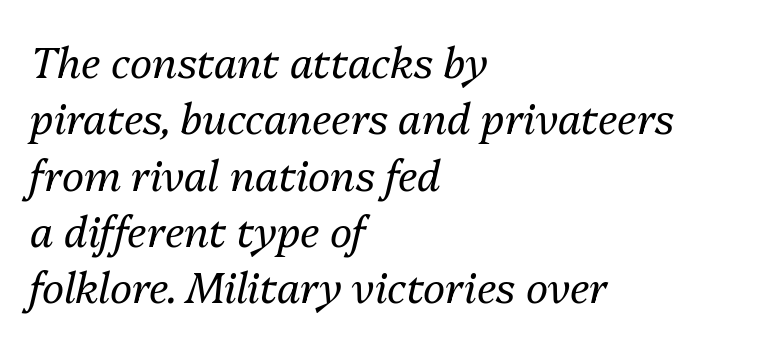
Q: Is the text bold? A: No.
Q: Is the text italic (slanted)? A: Yes, it leans right by about 13 degrees.
Q: Is the text underlined? A: No.
Q: How is the paragraph aligned? A: Left-aligned.
Q: Is the spacing between letters normal or unusually wide? A: Normal.
Q: Is the spacing between lines tight, normal or loose? A: Normal.
Q: Width (condensed, normal, or wide)? A: Normal.
Q: Stroke contrast? A: Medium.
Q: x-height? A: Medium.
Q: Monospaced? A: No.
